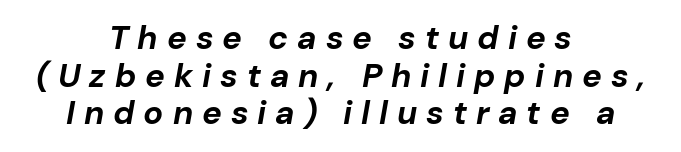
The image shows 33 px bold type, italic (leaning right); set centered, tight line spacing (1.14x), unusually wide letter spacing (+0.27 em), not underlined; low stroke contrast and a medium x-height.
